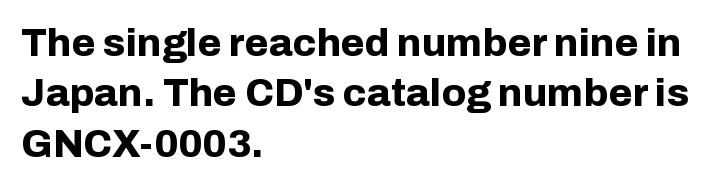
{"serif": "no", "italic": "no", "bold": "yes", "weight": "bold", "width": "normal", "stroke_contrast": "low", "x_height": "medium", "monospaced": "no", "underline": "no", "align": "left", "line_spacing": "normal", "line_spacing_ratio": 1.29, "letter_spacing": "normal", "letter_spacing_em": 0.0, "glyph_px": 39}
